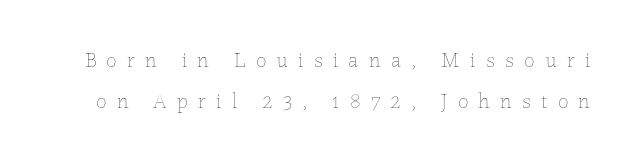
The image shows 21 px text type, upright; set loose line spacing (1.93x), unusually wide letter spacing (+0.49 em), not underlined.
